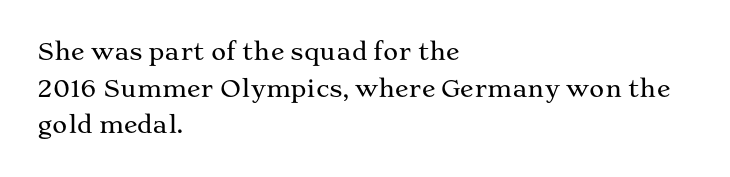
Q: Is the text italic (slanted)? A: No, it is upright.
Q: Is the text underlined? A: No.
Q: How is the paragraph aligned? A: Left-aligned.
Q: Is the spacing between letters normal or unusually wide? A: Normal.
Q: Is the spacing between lines tight, normal or loose? A: Normal.
